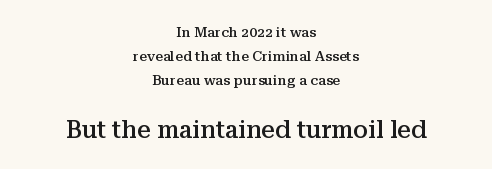
Q: Is the text bold? A: Semi-bold.
Q: Is the text italic (slanted)? A: No, it is upright.
Q: Is the text underlined? A: No.
Q: How is the paragraph aligned? A: Centered.
Q: Is the spacing between letters normal or unusually wide? A: Normal.
Q: Which block of text is set in a larger size, the first (top) or the second (bottom)? A: The second (bottom) one.
